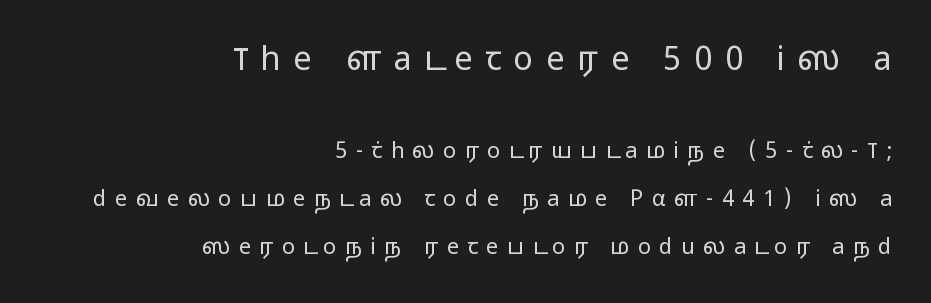
{"serif": "no", "italic": "no", "bold": "no", "weight": "light", "width": "wide", "stroke_contrast": "low", "x_height": "medium", "monospaced": "no", "underline": "no", "align": "right", "line_spacing": "loose", "line_spacing_ratio": 2.18, "letter_spacing": "wide", "letter_spacing_em": 0.38, "larger_block": "first", "size_ratio": 1.5, "glyph_px": 33}
